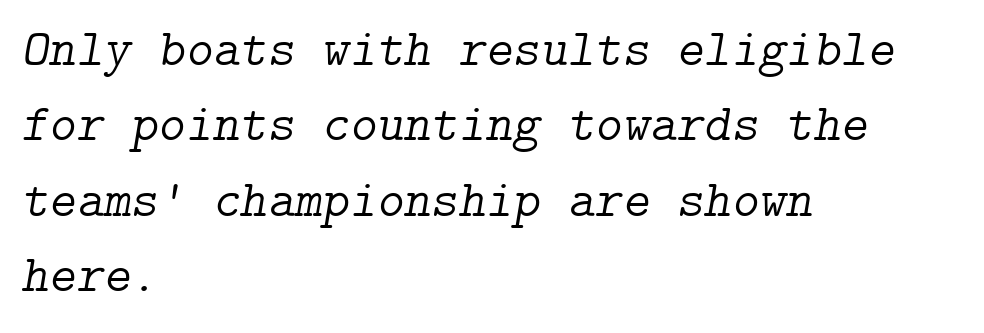
The image shows 52 px light serif type, italic (leaning right); set left-aligned, normal line spacing (1.45x), normal letter spacing, not underlined; low stroke contrast and a medium x-height.
